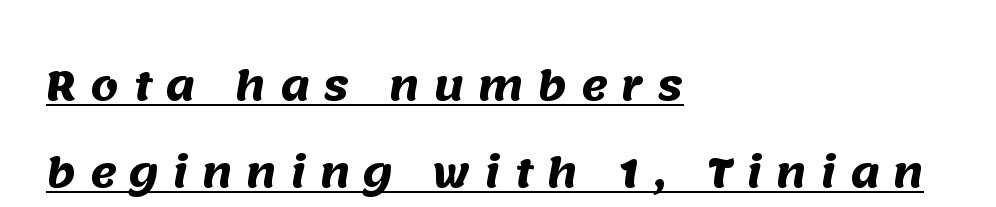
Q: Is the text bold? A: Yes.
Q: Is the typeface a serif or a sans-serif typeface? A: Sans-serif.
Q: Is the text underlined? A: Yes.
Q: How is the paragraph aligned? A: Left-aligned.
Q: Is the spacing between letters normal or unusually wide? A: Unusually wide.
Q: Is the spacing between lines tight, normal or loose? A: Loose.
Q: Width (condensed, normal, or wide)? A: Normal.
Q: Stroke contrast? A: Medium.
Q: x-height? A: Large.
Q: Monospaced? A: No.
